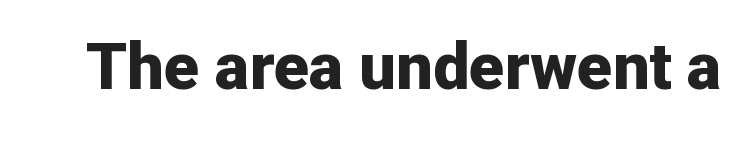
Q: Is the text bold? A: Yes.
Q: Is the text italic (slanted)? A: No, it is upright.
Q: Is the typeface a serif or a sans-serif typeface? A: Sans-serif.
Q: Is the text underlined? A: No.
Q: Is the spacing between letters normal or unusually wide? A: Normal.
Q: Width (condensed, normal, or wide)? A: Normal.
Q: Stroke contrast? A: Low.
Q: x-height? A: Medium.
Q: Monospaced? A: No.
